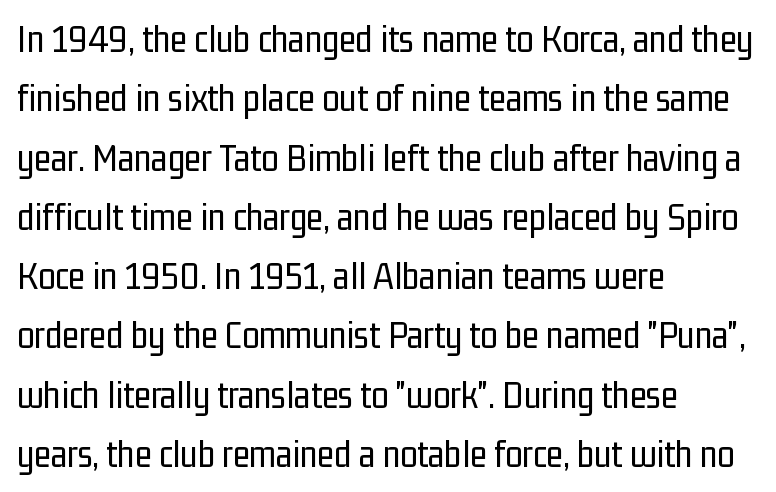
One glance says typical: line gaps are just what's usual. Regarding serifs, this sample does without them. Each line starts at the same left margin while the right side varies. The letters look calm and open, with moderate or lighter stems.
